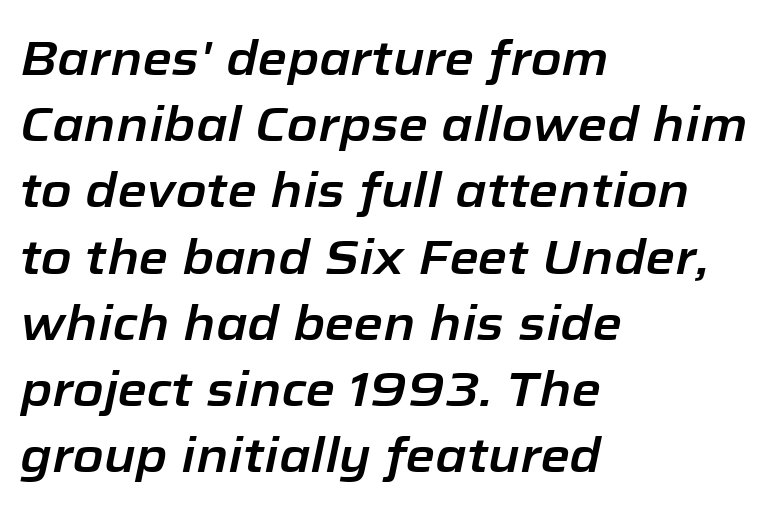
A classic flush-left, rag-right setting is used for this passage. The rendering uses natural spacing where letterforms have individual widths. Whoever set this chose a conventional vertical rhythm. The gaps between neighbouring characters are ordinary and unremarkable. The string is rendered with underlining switched off.
